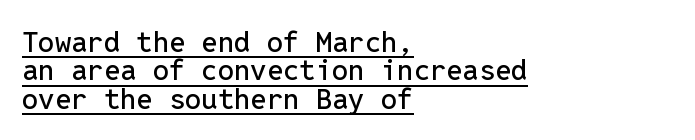
{"serif": "no", "italic": "no", "width": "normal", "stroke_contrast": "low", "x_height": "medium", "monospaced": "yes", "underline": "yes", "align": "left", "line_spacing": "tight", "line_spacing_ratio": 0.98, "letter_spacing": "normal", "letter_spacing_em": 0.0, "glyph_px": 29}
